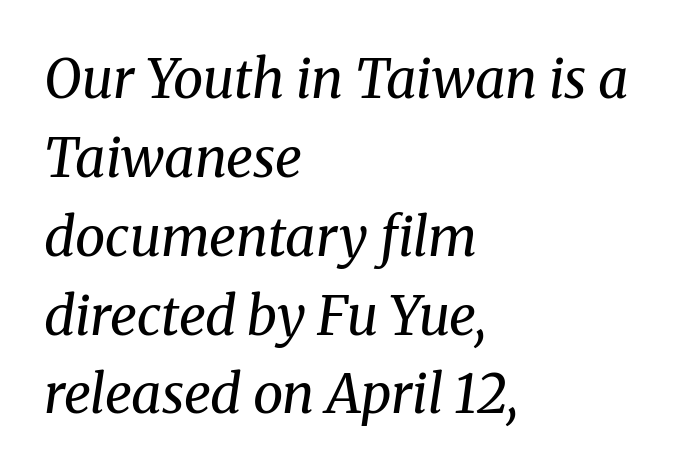
Posture: slanted. Each new line begins a customary step beneath the previous one. Is this a sans? No — the strokes have serifs. A typesetter would call this proportional, since set widths differ per character.
